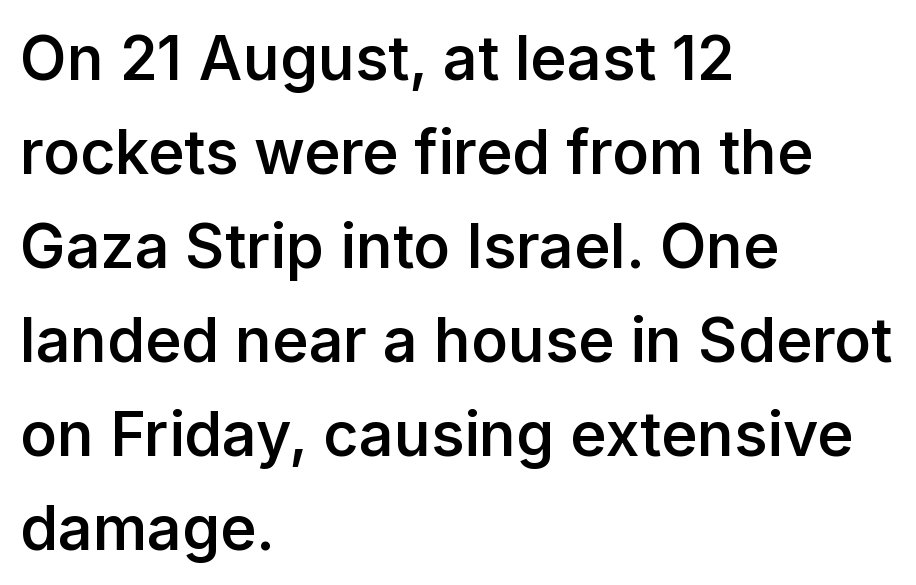
The image shows 61 px semibold sans-serif type, upright; set left-aligned, normal line spacing (1.54x), normal letter spacing, not underlined; low stroke contrast and a medium x-height.
